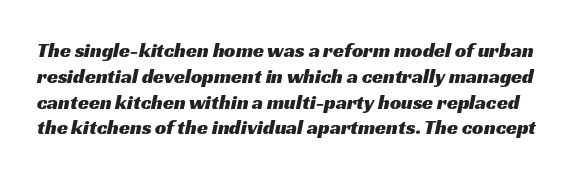
Vertical spacing — default. Characters follow at the spacing the type designer built in. The string is rendered with underlining switched off.
